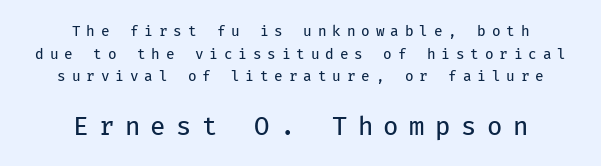
Letters have the restrained weight of plain body copy at most. The space directly below the letters is spotless. The lines sit at an ordinary, default distance from one another. Italic? Not at all — the glyphs are vertical. Reading down the block, each line starts at a different indent, mirrored at its end. The gaps between neighbouring characters are conspicuously large.
